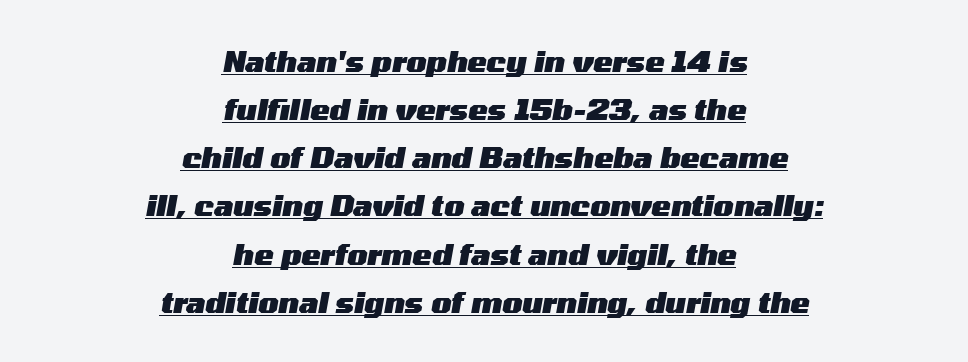
{"italic": "yes", "lean": "right", "slant_degrees": 10, "bold": "yes", "weight": "heavy", "width": "wide", "stroke_contrast": "medium", "x_height": "medium", "monospaced": "no", "underline": "yes", "align": "center", "line_spacing": "normal", "line_spacing_ratio": 1.66, "letter_spacing": "normal", "letter_spacing_em": 0.0, "glyph_px": 29}
